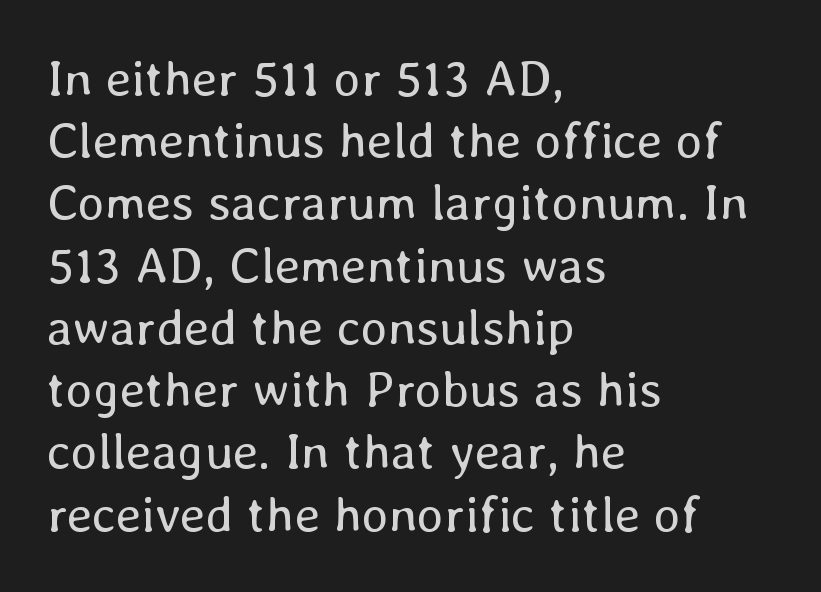
The image shows 51 px regular-weight type, upright; set left-aligned, line spacing 1.22x, normal letter spacing, not underlined; low stroke contrast and a medium x-height.
